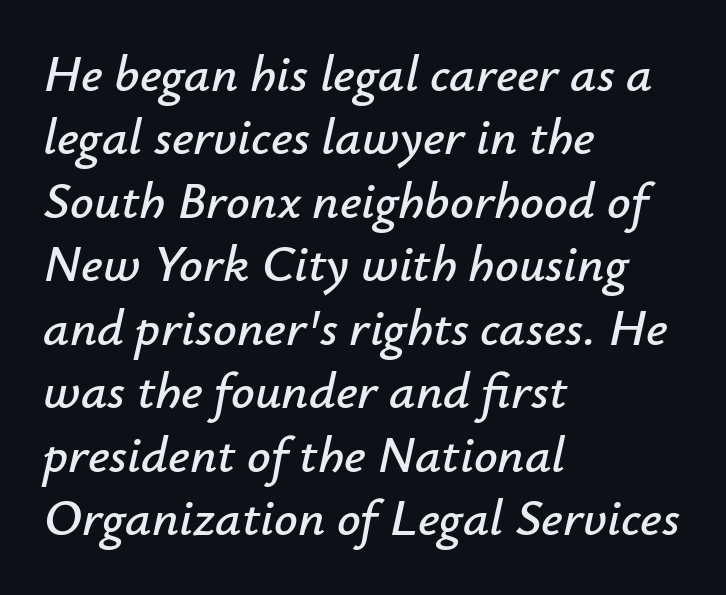
Slant detected: the letters are inclined. Caption: standard tracking, unaltered. These lines are rendered in a variable-pitch font. One-word summary of the alignment: left.
